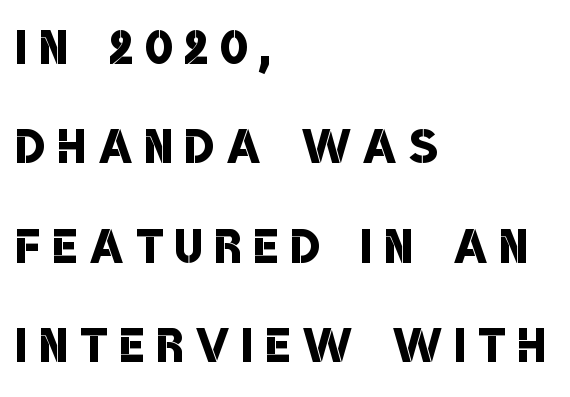
The image shows 65 px semibold, condensed sans-serif type; set left-aligned, normal line spacing (1.53x), unusually wide letter spacing (+0.2 em), not underlined; low stroke contrast and a large x-height.
